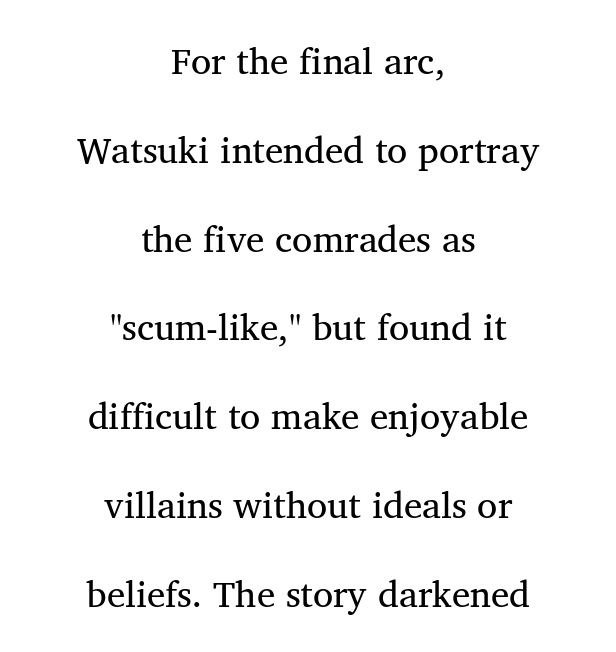
A typesetter would call this proportional, since set widths differ per character. Does extra space separate the letters? No, they use regular spacing. The face used here is seriffed, in the tradition of book romans. Typeset on center — no edge is straight. Unbolded letterforms with no extra heft.
